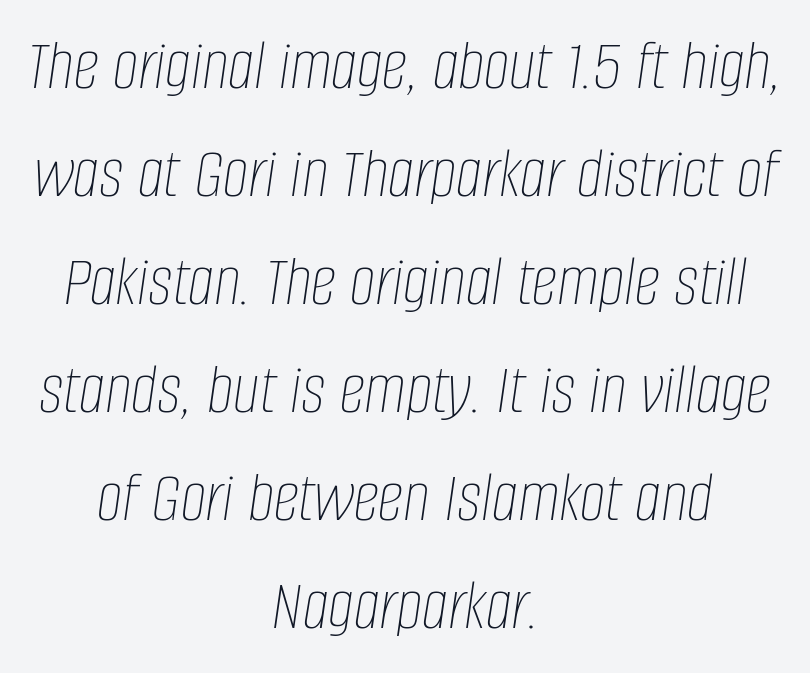
Q: Is the text bold? A: No.
Q: Is the text italic (slanted)? A: Yes, it leans right by about 8 degrees.
Q: Is the text underlined? A: No.
Q: How is the paragraph aligned? A: Centered.
Q: Is the spacing between letters normal or unusually wide? A: Normal.
Q: Is the spacing between lines tight, normal or loose? A: Normal.
Q: Width (condensed, normal, or wide)? A: Condensed.
Q: Stroke contrast? A: Low.
Q: x-height? A: Large.
Q: Monospaced? A: No.
